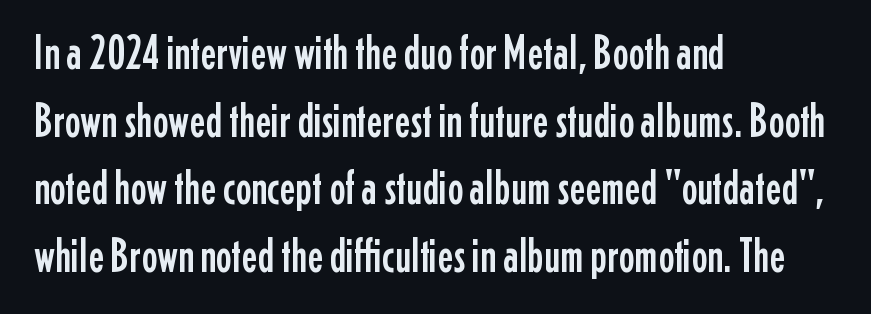
{"serif": "no", "italic": "no", "width": "condensed", "stroke_contrast": "low", "x_height": "medium", "monospaced": "no", "underline": "no", "align": "left", "line_spacing": "normal", "line_spacing_ratio": 1.41, "letter_spacing": "normal", "letter_spacing_em": 0.0, "glyph_px": 48}
